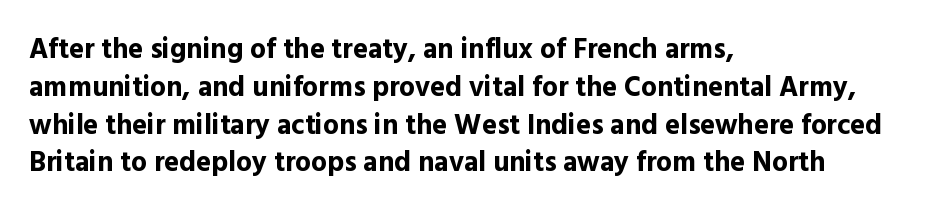
Q: Is the text bold? A: Yes.
Q: Is the text italic (slanted)? A: No, it is upright.
Q: Is the typeface a serif or a sans-serif typeface? A: Sans-serif.
Q: Is the text underlined? A: No.
Q: How is the paragraph aligned? A: Left-aligned.
Q: Is the spacing between letters normal or unusually wide? A: Normal.
Q: Is the spacing between lines tight, normal or loose? A: Normal.
Q: Width (condensed, normal, or wide)? A: Normal.
Q: x-height? A: Medium.
Q: Monospaced? A: No.
